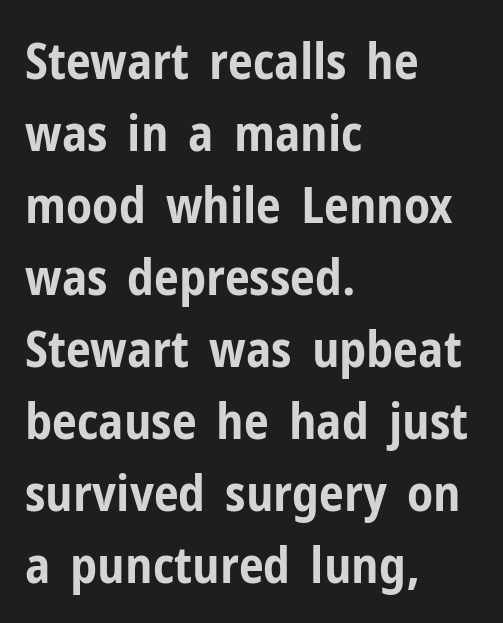
{"serif": "no", "italic": "no", "bold": "yes", "weight": "bold", "width": "condensed", "stroke_contrast": "low", "x_height": "medium", "monospaced": "no", "underline": "no", "align": "left", "line_spacing": "normal", "line_spacing_ratio": 1.44, "letter_spacing": "normal", "letter_spacing_em": 0.0, "glyph_px": 50}
